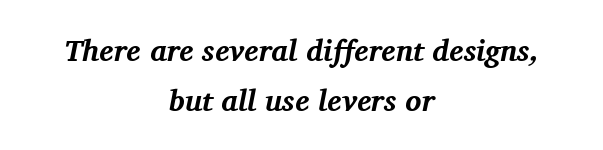
Q: Is the text bold? A: Yes.
Q: Is the text italic (slanted)? A: Yes, it leans right by about 11 degrees.
Q: Is the typeface a serif or a sans-serif typeface? A: Serif.
Q: Is the text underlined? A: No.
Q: How is the paragraph aligned? A: Centered.
Q: Is the spacing between letters normal or unusually wide? A: Normal.
Q: Is the spacing between lines tight, normal or loose? A: Normal.
Q: Width (condensed, normal, or wide)? A: Normal.
Q: Stroke contrast? A: Medium.
Q: x-height? A: Medium.
Q: Monospaced? A: No.
